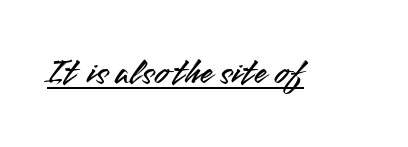
{"serif": "no", "width": "normal", "stroke_contrast": "medium", "x_height": "small", "monospaced": "no", "underline": "yes", "letter_spacing": "normal", "letter_spacing_em": 0.0, "glyph_px": 37}
